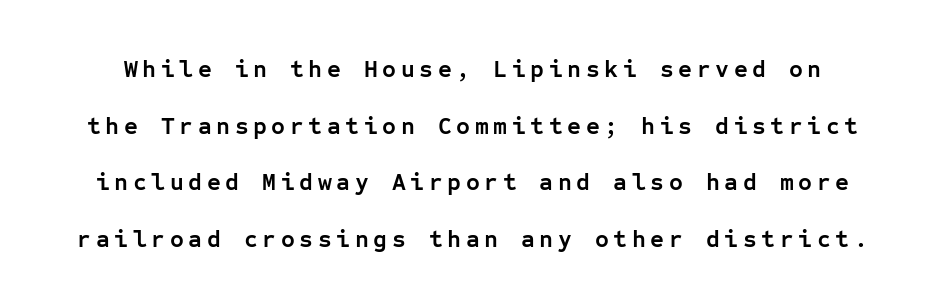
Is the type bold? Yes — the strokes are clearly thick and heavy. The line-height multiplier appears high, well above default. The lettering stays uniformly vertical, giving the passage a roman look. The strip under each line holds only bare page.
